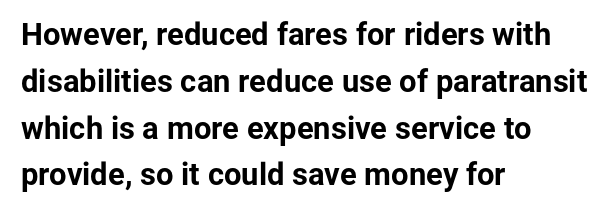
{"serif": "no", "italic": "no", "bold": "yes", "weight": "bold", "width": "normal", "stroke_contrast": "low", "x_height": "medium", "monospaced": "no", "underline": "no", "align": "left", "line_spacing": "normal", "line_spacing_ratio": 1.51, "letter_spacing": "normal", "letter_spacing_em": 0.0, "glyph_px": 31}
